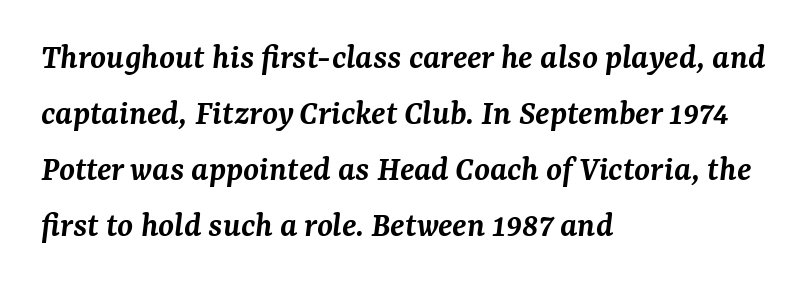
The letters are slanted; this is an italic face. A bare baseline throughout the passage. Varying glyph widths throughout — classic text-font behaviour. The compositor pushed each line to the left boundary. Line spacing here is normal.
